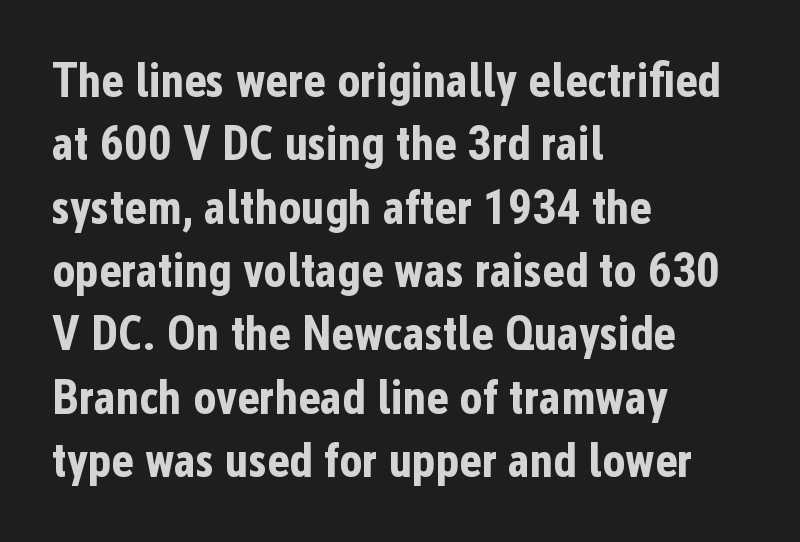
{"serif": "no", "italic": "no", "bold": "yes", "weight": "bold", "width": "condensed", "stroke_contrast": "low", "x_height": "medium", "monospaced": "no", "underline": "no", "align": "left", "line_spacing": "normal", "line_spacing_ratio": 1.32, "letter_spacing": "normal", "letter_spacing_em": 0.0, "glyph_px": 48}
